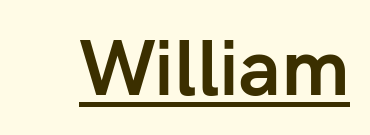
Does the type have serifs? No, each stem ends abruptly. Posture: upright roman. A baseline rule has been typeset under these characters. Letter spacing: default. The font is running at its bold setting.
